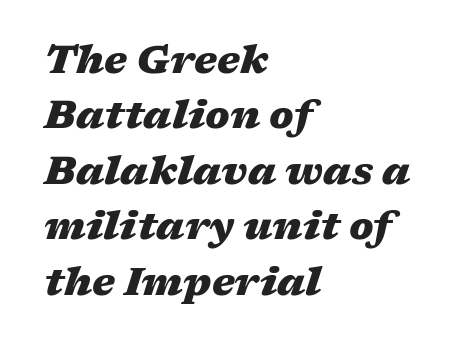
The words here are not underlined. This is heavy type, rendered in bold. Compared with ordinary roman type, these characters are visibly tilted. The line texture is even and compact thanks to regular tracking. Evenly set lines give the paragraph a standard silhouette.
